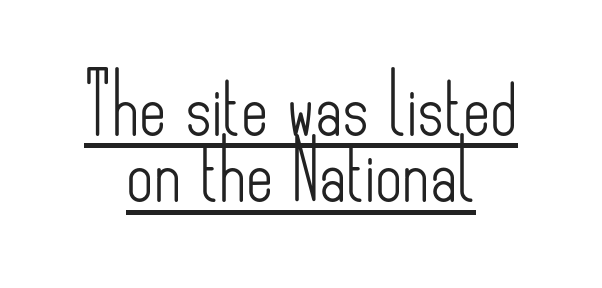
Varying glyph widths throughout — classic text-font behaviour. The passage shown stacks its lines with hardly any gap. Both edges are ragged and mirror each other, which tells us the setting is centered. I'd call this a sans setting — the letters go barefoot.
